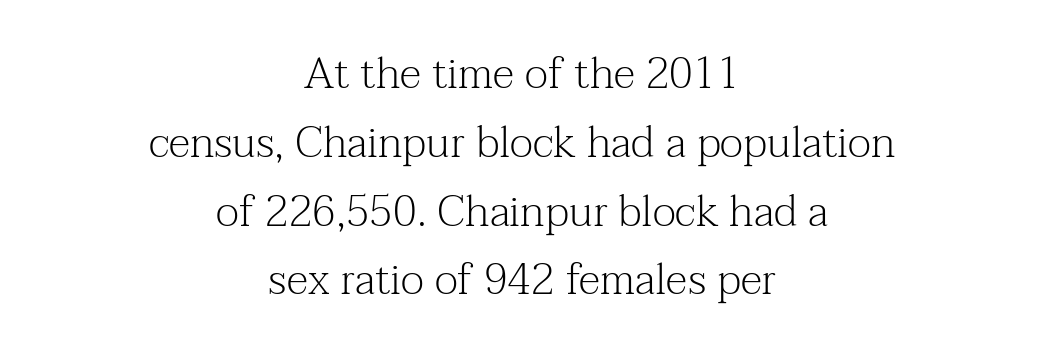
Each letter keeps its own natural width here, so spacing adapts to shape. Stroke terminals: seriffed. Heft: none added — not bold. Italic? Not at all — the glyphs are vertical.
